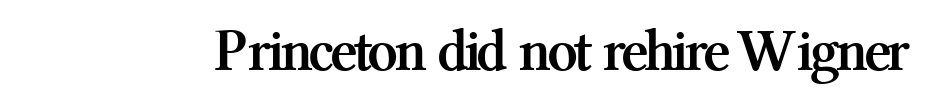
Q: Is the text bold? A: Yes.
Q: Is the text italic (slanted)? A: No, it is upright.
Q: Is the typeface a serif or a sans-serif typeface? A: Serif.
Q: Is the text underlined? A: No.
Q: Is the spacing between letters normal or unusually wide? A: Normal.
Q: Width (condensed, normal, or wide)? A: Normal.
Q: Stroke contrast? A: Medium.
Q: x-height? A: Medium.
Q: Monospaced? A: No.
